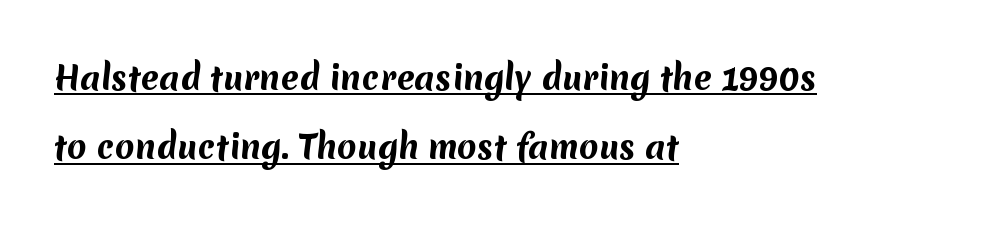
The image shows 32 px bold sans-serif type; set left-aligned, loose line spacing (2.17x), normal letter spacing, underlined; medium stroke contrast and a medium x-height.
